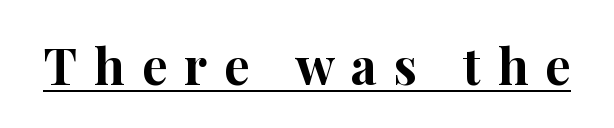
Check where the strokes stop: tiny serifs finish them off. Honestly, the letter spacing is so wide it's the main thing you notice. The type sits square on the baseline with zero lean. Is this a fixed-width face? No — the glyphs have proportional, varying widths.
